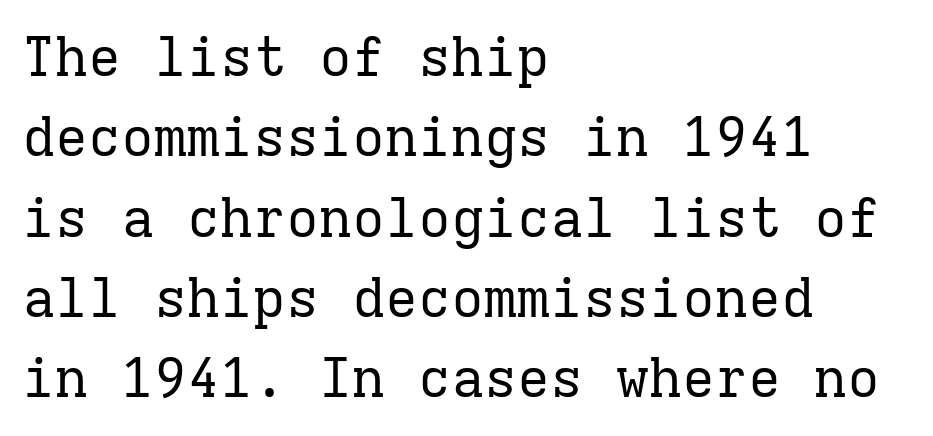
Check under the words: just untouched page. The font sits on the lighter half of the weight spectrum, regular included. Rows of type keep a routine distance in the vertical direction. These lines stack with their left ends in a neat column. The type sits square on the baseline with zero lean. What stands out about the letter spacing? Nothing — it is the standard amount.
